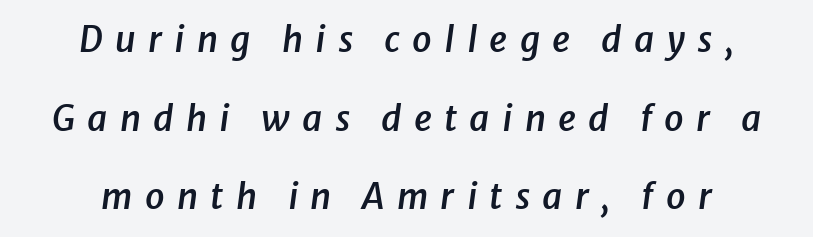
{"italic": "yes", "lean": "right", "slant_degrees": 8, "bold": "semi", "weight": "semibold", "width": "normal", "stroke_contrast": "low", "x_height": "medium", "monospaced": "no", "underline": "no", "align": "center", "line_spacing": "loose", "line_spacing_ratio": 2.25, "letter_spacing": "wide", "letter_spacing_em": 0.35, "glyph_px": 35}
